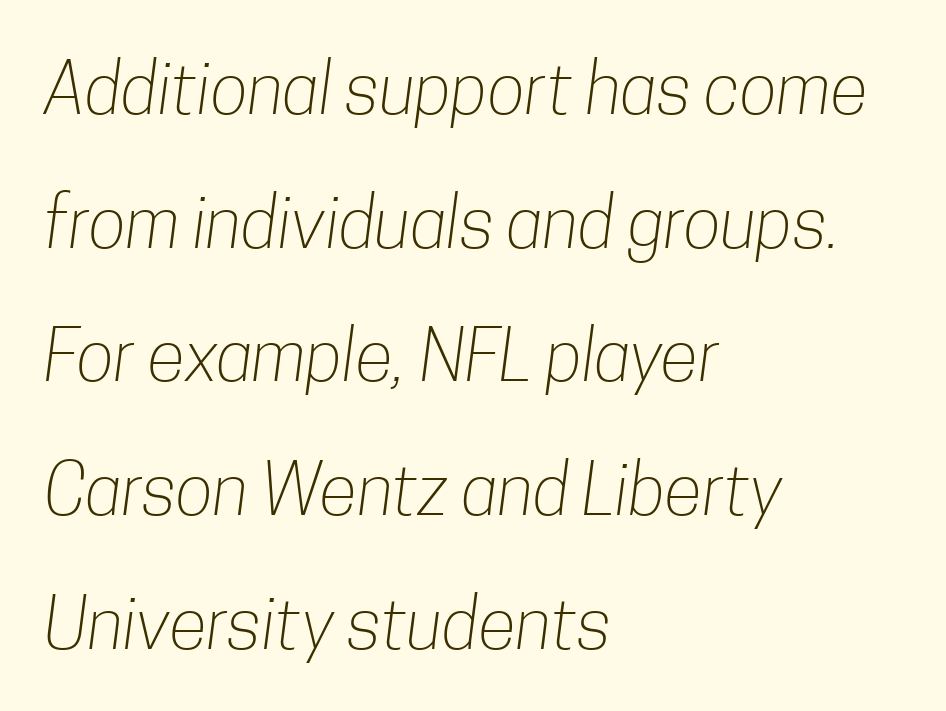
The image shows 70 px light, condensed sans-serif type; set left-aligned, loose line spacing (1.91x), normal letter spacing, not underlined; low stroke contrast and a medium x-height.
